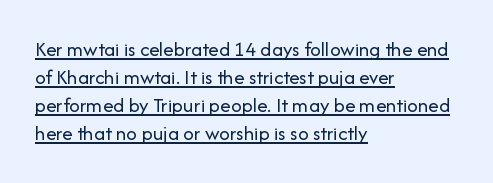
{"italic": "no", "bold": "no", "underline": "yes", "align": "left", "line_spacing": "normal", "line_spacing_ratio": 1.34, "letter_spacing": "normal", "letter_spacing_em": 0.0, "glyph_px": 21}
